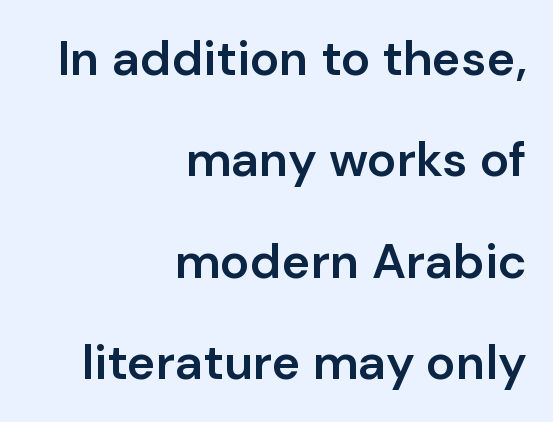
The image shows 49 px semibold sans-serif type, upright; set right-aligned, loose line spacing (2.07x), normal letter spacing, not underlined; low stroke contrast and a medium x-height.
